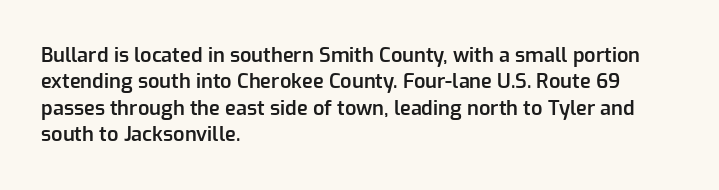
Beneath every word, the page is bare. Upright lettering throughout. Teacher's note: observe the even left margin — that is flush-left alignment. Caption: standard tracking, unaltered. A fair bit of extra ink — the face is semibold, not bold.
